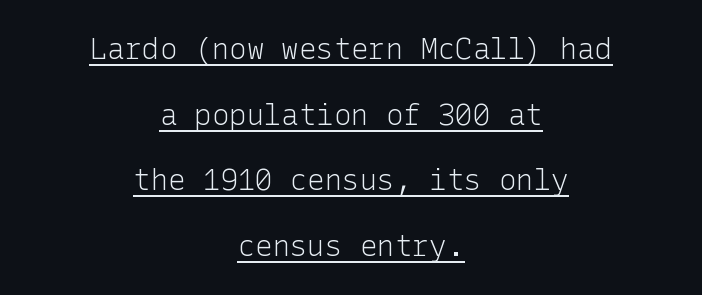
Q: Is the text bold? A: No.
Q: Is the text italic (slanted)? A: No, it is upright.
Q: Is the typeface a serif or a sans-serif typeface? A: Sans-serif.
Q: Is the text underlined? A: Yes.
Q: How is the paragraph aligned? A: Centered.
Q: Is the spacing between letters normal or unusually wide? A: Normal.
Q: Is the spacing between lines tight, normal or loose? A: Loose.
Q: Width (condensed, normal, or wide)? A: Normal.
Q: Stroke contrast? A: Low.
Q: x-height? A: Medium.
